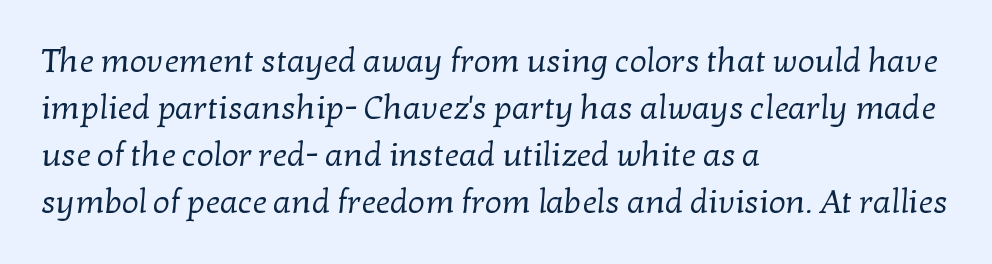
Lines of text with bare space underneath. Regarding serifs, this sample has them. There is no visible air inserted between adjacent glyphs. Looks like regular typesetting: each glyph gets only the width it needs. Left-aligned paragraph, ragged on the right.
